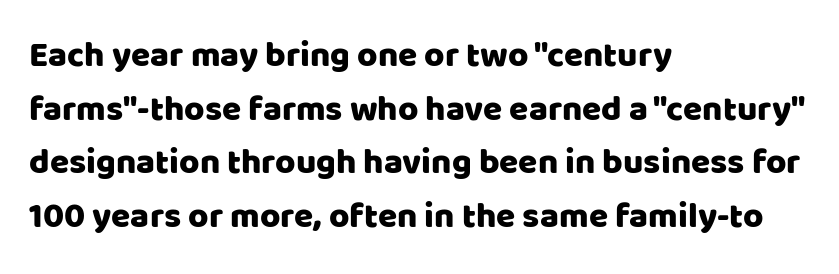
Q: Is the text italic (slanted)? A: No, it is upright.
Q: Is the typeface a serif or a sans-serif typeface? A: Sans-serif.
Q: Is the text underlined? A: No.
Q: How is the paragraph aligned? A: Left-aligned.
Q: Is the spacing between letters normal or unusually wide? A: Normal.
Q: Is the spacing between lines tight, normal or loose? A: Normal.
Q: Width (condensed, normal, or wide)? A: Normal.
Q: Stroke contrast? A: Low.
Q: x-height? A: Large.
Q: Monospaced? A: No.
